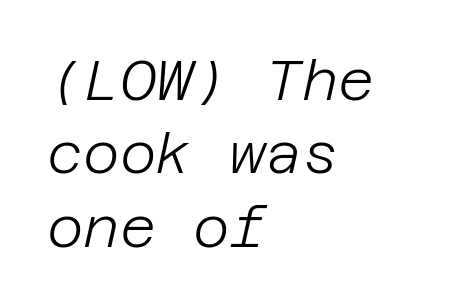
The image shows 56 px light type, italic (leaning right); set left-aligned, normal line spacing (1.31x), normal letter spacing, not underlined; low stroke contrast and a large x-height.
